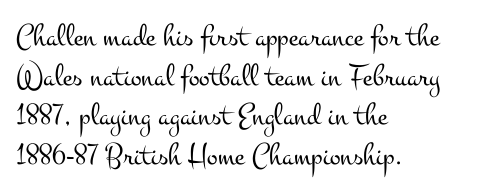
{"bold": "no", "weight": "light", "width": "wide", "stroke_contrast": "medium", "x_height": "small", "monospaced": "no", "underline": "no", "align": "left", "line_spacing_ratio": 1.24, "letter_spacing": "normal", "letter_spacing_em": 0.0, "glyph_px": 32}
